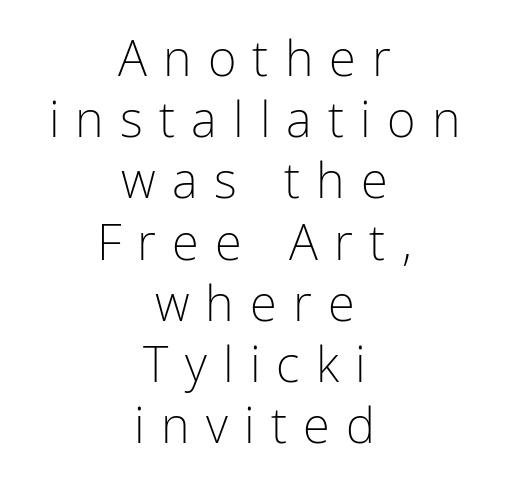
Q: Is the text bold? A: No.
Q: Is the text italic (slanted)? A: No, it is upright.
Q: Is the typeface a serif or a sans-serif typeface? A: Sans-serif.
Q: Is the text underlined? A: No.
Q: How is the paragraph aligned? A: Centered.
Q: Is the spacing between letters normal or unusually wide? A: Unusually wide.
Q: Is the spacing between lines tight, normal or loose? A: Normal.
Q: Width (condensed, normal, or wide)? A: Condensed.
Q: Stroke contrast? A: Low.
Q: x-height? A: Medium.
Q: Monospaced? A: No.
